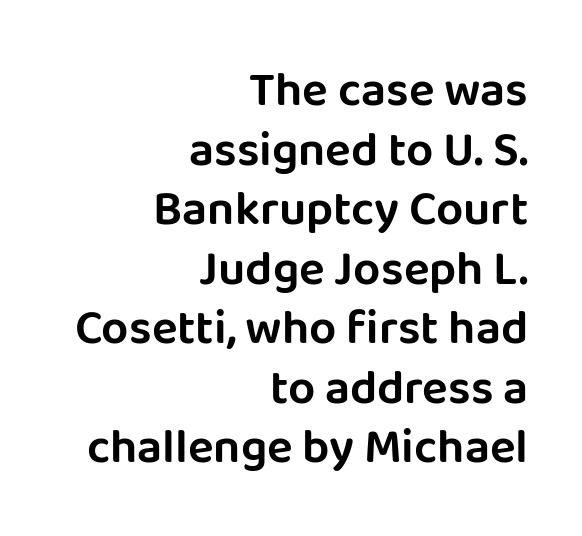
Posture: straight, roman, zero tilt. No extra tracking has been applied to these lines. Serifs: no, the terminals of the letterforms are clean. Do the characters align in a grid? No, the font is proportional. The space directly below the letters is spotless. Compared with a flush-left layout, this one pins lines to the opposite, right side.
